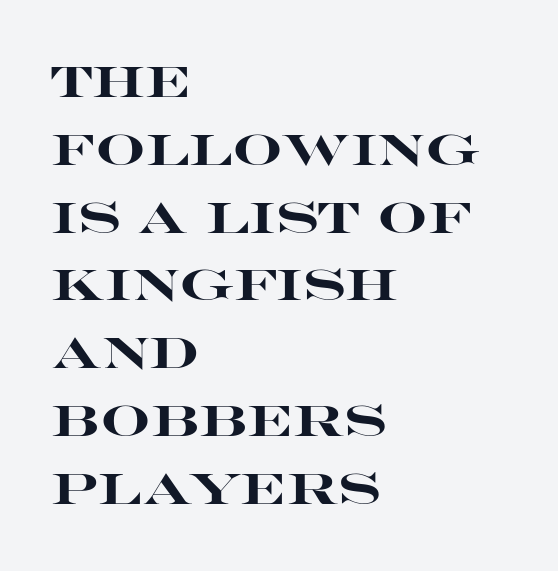
The image shows 44 px heavy, wide type, upright; set left-aligned, normal line spacing (1.54x), normal letter spacing, not underlined; high stroke contrast and a large x-height.
